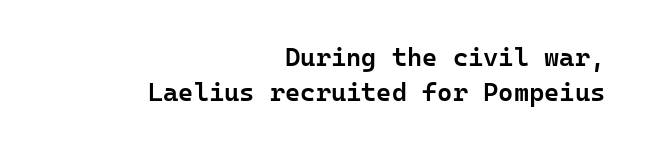
The image shows 26 px text type, upright; set right-aligned, normal line spacing (1.33x), normal letter spacing, not underlined.
